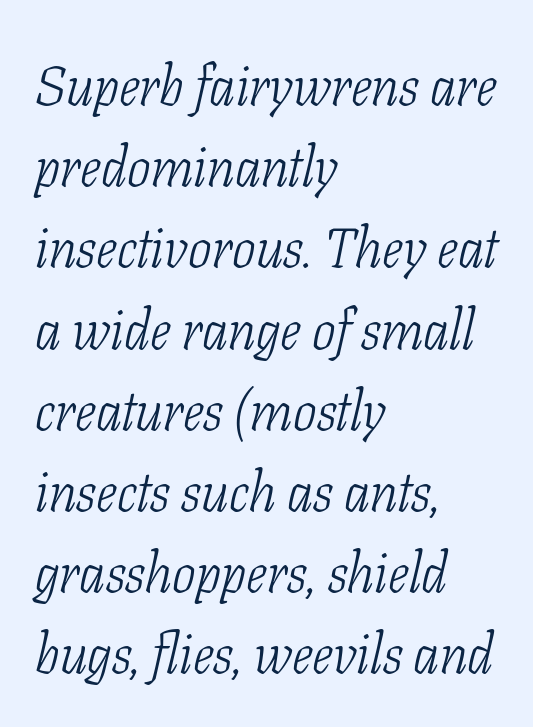
The passage shown is not underscored anywhere. Each letter's strokes conclude with small projecting serifs. Is this a heavy cut? Hardly; it is regular or lighter. Proportional: the letters do not fall into vertical columns.
